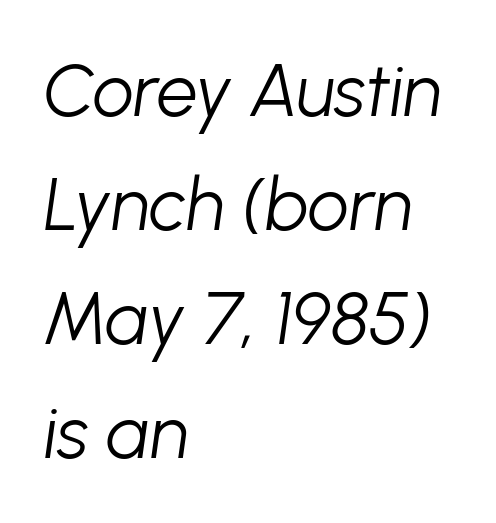
{"italic": "yes", "lean": "right", "slant_degrees": 8, "bold": "no", "weight": "light", "width": "normal", "stroke_contrast": "low", "x_height": "medium", "monospaced": "no", "underline": "no", "align": "left", "line_spacing": "normal", "line_spacing_ratio": 1.56, "letter_spacing": "normal", "letter_spacing_em": 0.0, "glyph_px": 73}
